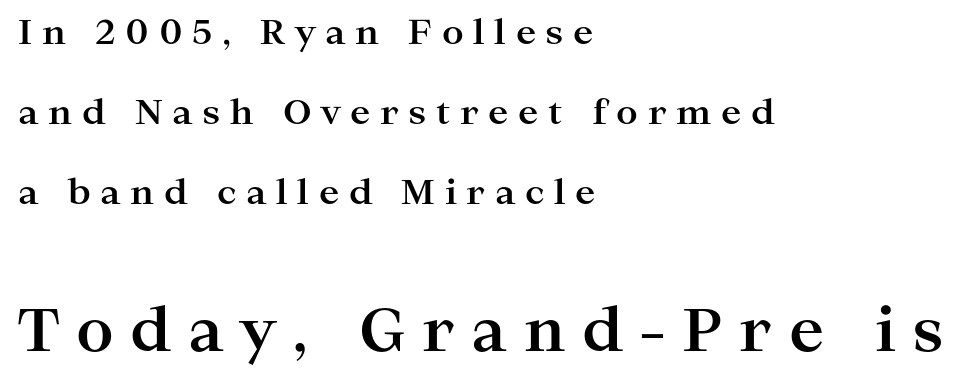
Vertical spacing — loose. Observe the wide spacing: letters keep a clear distance from each other. Characters remain perfectly vertical along every line. As a designer I'd log this as weight 700, bold. Type size steps up from the first block to the second.
